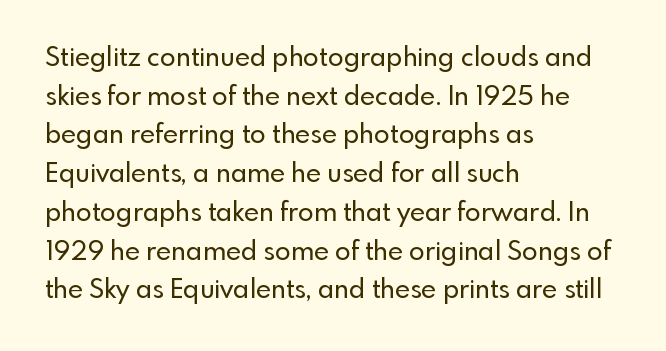
The image shows 26 px text type, upright; set left-aligned, normal line spacing (1.49x), normal letter spacing, not underlined.
